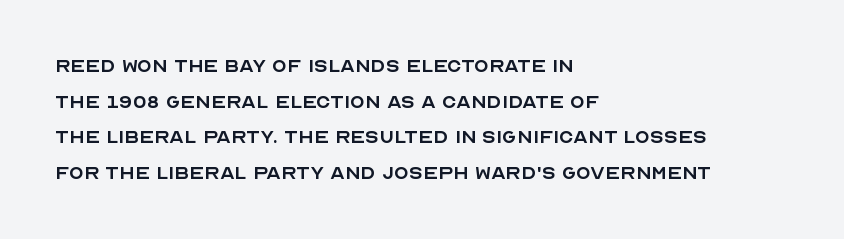
{"italic": "no", "bold": "no", "underline": "no", "align": "left", "line_spacing": "normal", "line_spacing_ratio": 1.48, "letter_spacing": "normal", "letter_spacing_em": 0.0, "glyph_px": 24}
